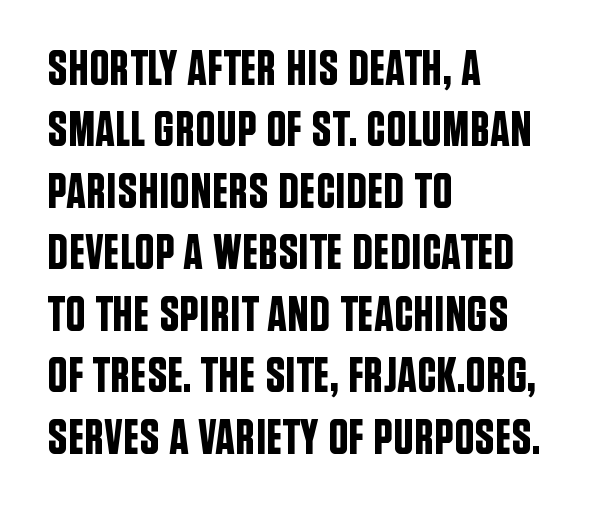
{"serif": "no", "italic": "no", "width": "condensed", "stroke_contrast": "low", "x_height": "large", "monospaced": "no", "underline": "no", "align": "left", "line_spacing_ratio": 1.23, "letter_spacing": "normal", "letter_spacing_em": 0.0, "glyph_px": 50}
